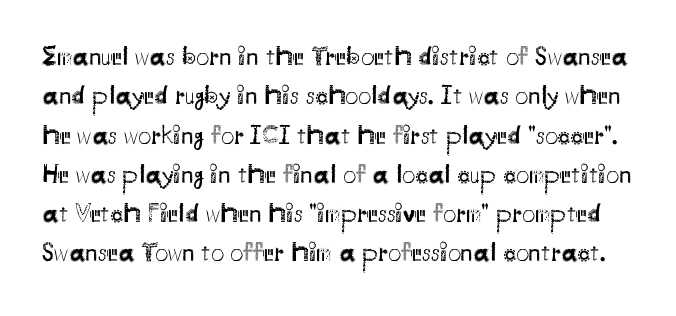
The image shows 26 px text type, upright; set normal line spacing (1.51x), normal letter spacing, not underlined.
